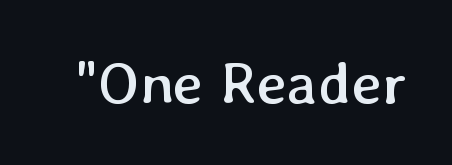
{"italic": "no", "bold": "no", "weight": "regular", "width": "normal", "stroke_contrast": "low", "x_height": "medium", "monospaced": "no", "underline": "no", "letter_spacing": "normal", "letter_spacing_em": 0.0, "glyph_px": 60}
